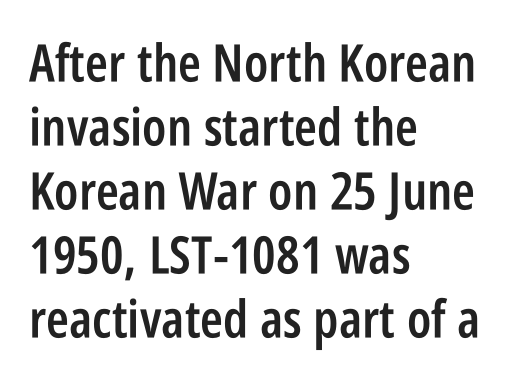
The image shows 52 px semibold, condensed sans-serif type, upright; set left-aligned, line spacing 1.23x, normal letter spacing, not underlined; low stroke contrast and a large x-height.
